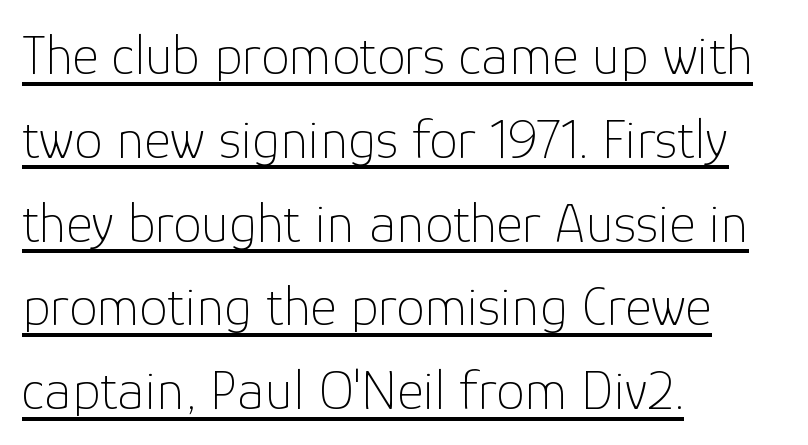
Q: Is the text bold? A: No.
Q: Is the text italic (slanted)? A: No, it is upright.
Q: Is the typeface a serif or a sans-serif typeface? A: Sans-serif.
Q: Is the text underlined? A: Yes.
Q: How is the paragraph aligned? A: Left-aligned.
Q: Is the spacing between letters normal or unusually wide? A: Normal.
Q: Is the spacing between lines tight, normal or loose? A: Normal.
Q: Width (condensed, normal, or wide)? A: Normal.
Q: Stroke contrast? A: Low.
Q: x-height? A: Medium.
Q: Monospaced? A: No.
